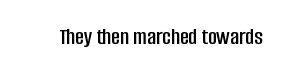
Q: Is the text italic (slanted)? A: No, it is upright.
Q: Is the text underlined? A: No.
Q: Is the spacing between letters normal or unusually wide? A: Normal.
